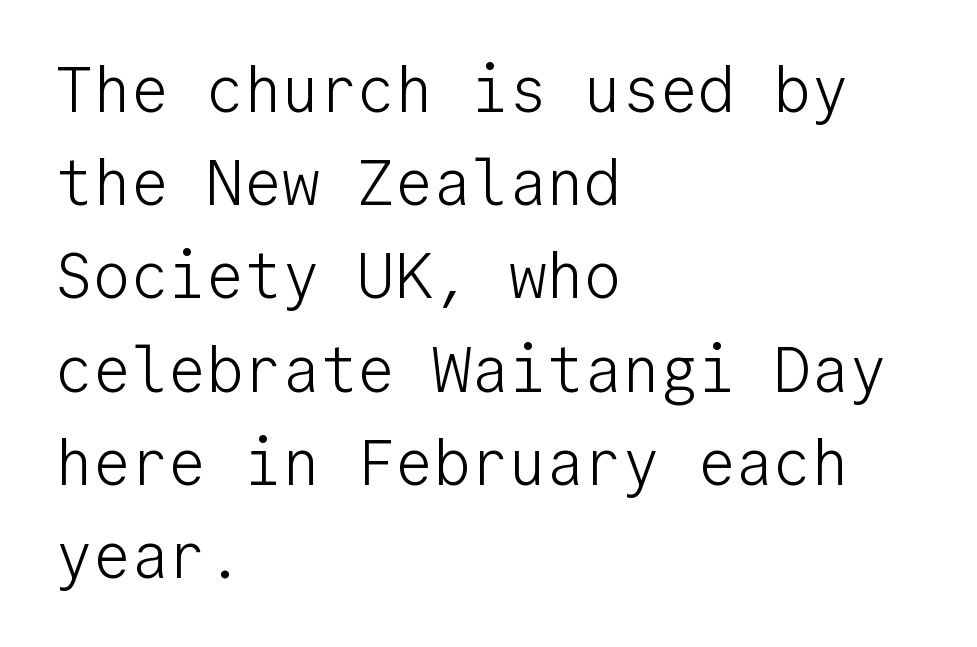
The image shows 63 px light sans-serif type, upright, monospaced; set left-aligned, normal line spacing (1.48x), normal letter spacing, not underlined; low stroke contrast and a medium x-height.
